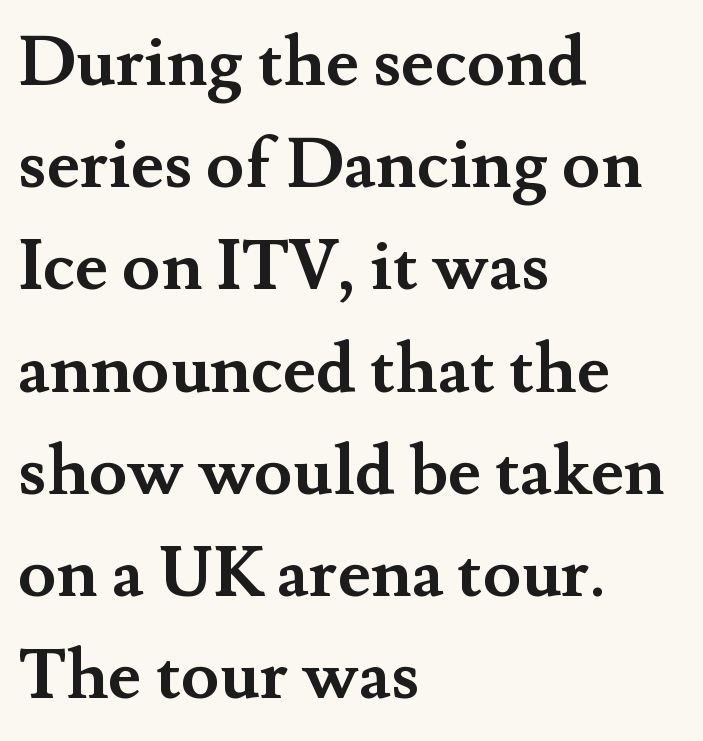
{"serif": "yes", "italic": "no", "bold": "yes", "weight": "semibold", "width": "normal", "stroke_contrast": "medium", "x_height": "small", "monospaced": "no", "underline": "no", "align": "left", "line_spacing": "normal", "line_spacing_ratio": 1.46, "letter_spacing": "normal", "letter_spacing_em": 0.0, "glyph_px": 70}
